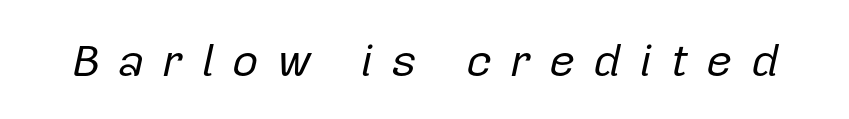
{"italic": "yes", "lean": "right", "slant_degrees": 12, "bold": "no", "weight": "regular", "width": "normal", "stroke_contrast": "low", "x_height": "medium", "monospaced": "no", "underline": "no", "letter_spacing": "wide", "letter_spacing_em": 0.38, "glyph_px": 46}
